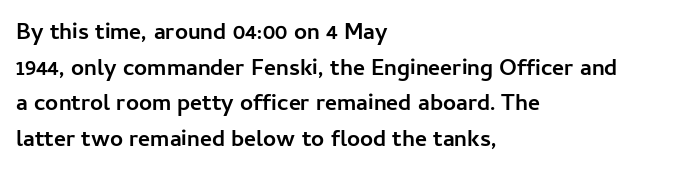
{"italic": "no", "bold": "yes", "underline": "no", "align": "left", "line_spacing": "normal", "line_spacing_ratio": 1.55, "letter_spacing": "normal", "letter_spacing_em": 0.0, "glyph_px": 23}
